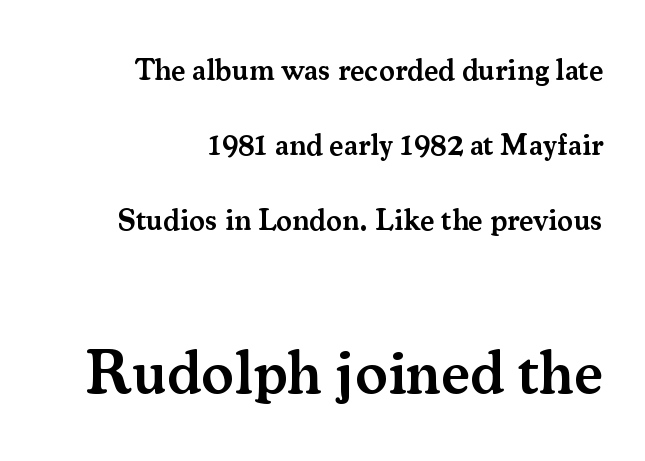
The image shows 61 px semibold serif type, upright; set right-aligned, loose line spacing (2.5x), normal letter spacing, not underlined; the second (bottom) block is 2.03x larger; medium stroke contrast and a small x-height.
